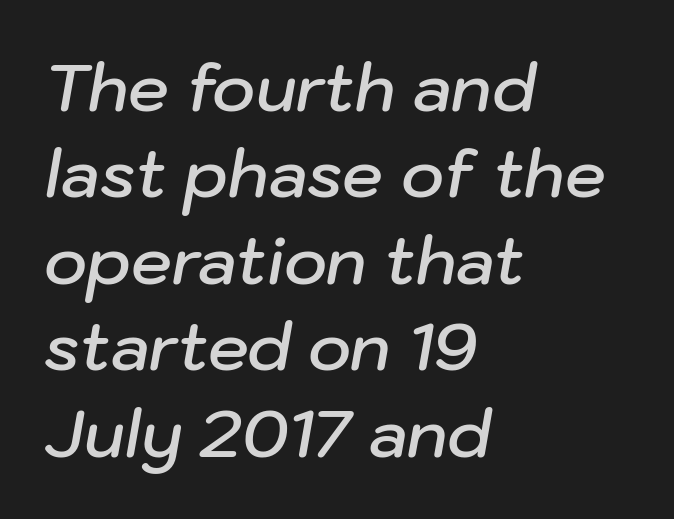
Q: Is the text bold? A: Semi-bold.
Q: Is the text italic (slanted)? A: Yes, it leans right by about 10 degrees.
Q: Is the text underlined? A: No.
Q: How is the paragraph aligned? A: Left-aligned.
Q: Is the spacing between letters normal or unusually wide? A: Normal.
Q: Is the spacing between lines tight, normal or loose? A: Normal.
Q: Width (condensed, normal, or wide)? A: Normal.
Q: Stroke contrast? A: Low.
Q: x-height? A: Medium.
Q: Monospaced? A: No.
